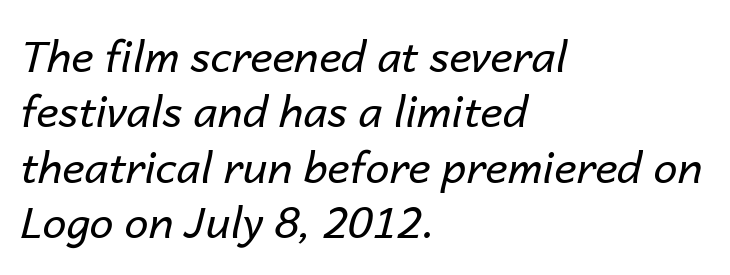
The zone under the glyphs is completely vacant. If you measured baseline to baseline, you'd find a middling distance. Slant detected: the letters are inclined. Line starts are locked; line ends wander.
